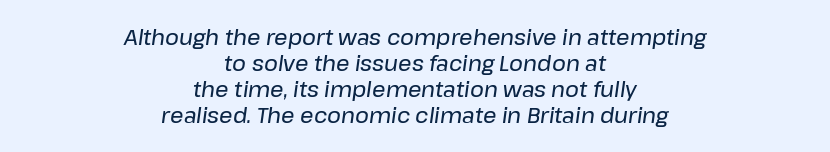
Q: Is the text italic (slanted)? A: Yes, it leans right by about 8 degrees.
Q: Is the text underlined? A: No.
Q: How is the paragraph aligned? A: Centered.
Q: Is the spacing between letters normal or unusually wide? A: Normal.
